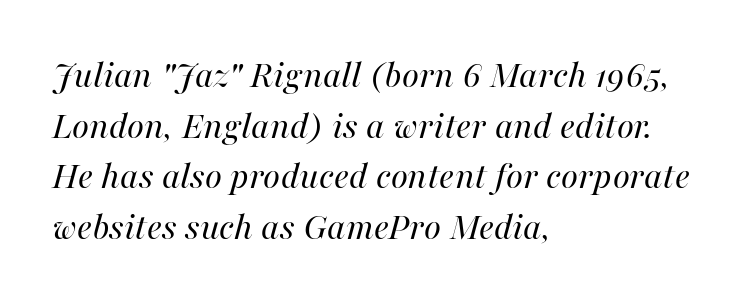
{"italic": "yes", "lean": "right", "slant_degrees": 16, "bold": "no", "weight": "regular", "width": "normal", "stroke_contrast": "high", "x_height": "medium", "monospaced": "no", "underline": "no", "align": "left", "line_spacing": "normal", "line_spacing_ratio": 1.3, "letter_spacing": "normal", "letter_spacing_em": 0.0, "glyph_px": 39}
